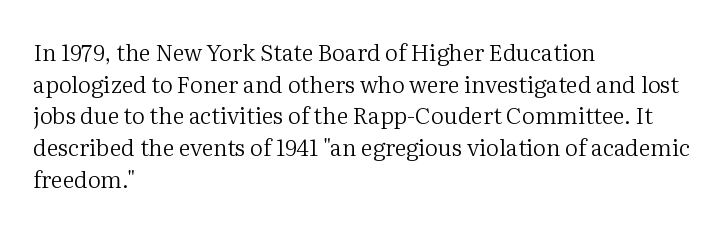
Q: Is the text bold? A: No.
Q: Is the text italic (slanted)? A: No, it is upright.
Q: Is the text underlined? A: No.
Q: How is the paragraph aligned? A: Left-aligned.
Q: Is the spacing between letters normal or unusually wide? A: Normal.
Q: Is the spacing between lines tight, normal or loose? A: Normal.
